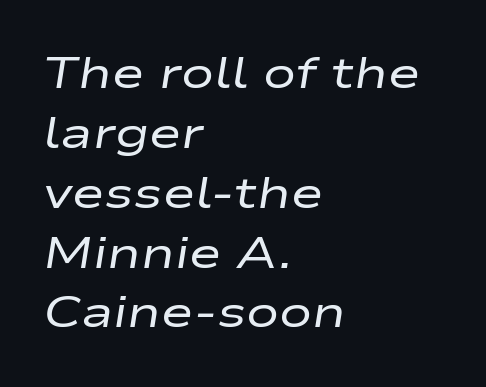
The tracking reads as untouched default to a designer's eye. No extra ink here — the face is not bold. Notice how the stems are inclined rather than vertical — that's the hallmark of italics. Here the designer chose a conventional face with non-uniform glyph widths.
